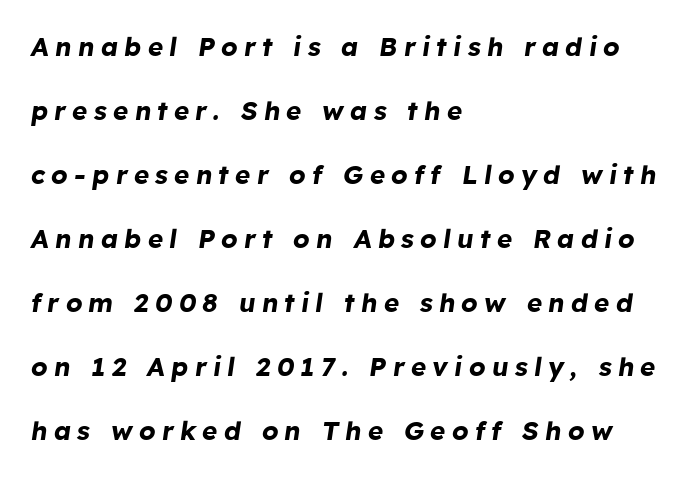
Stroke thickness is high; the sample reads as a true bold. Loosely led — the rows are spread out. Only glyphs here, with clear space below each row. Slanted lettering throughout. The paragraph shown leans on its left margin. Compared with typical body copy, the letter spacing here is much looser.
